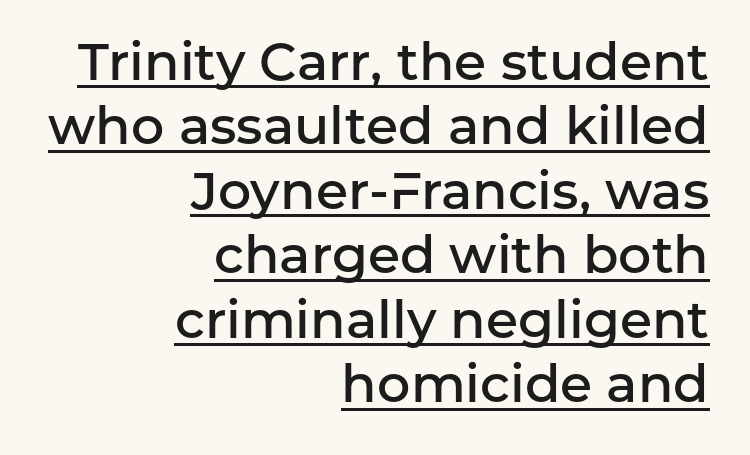
{"serif": "no", "italic": "no", "bold": "semi", "weight": "semibold", "width": "normal", "stroke_contrast": "low", "x_height": "medium", "monospaced": "no", "underline": "yes", "align": "right", "line_spacing_ratio": 1.24, "letter_spacing": "normal", "letter_spacing_em": 0.0, "glyph_px": 52}
